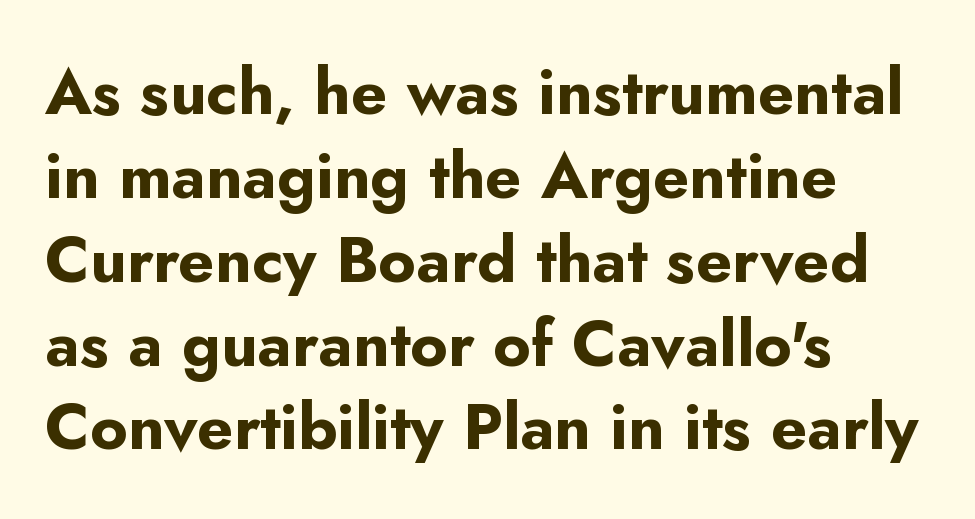
The image shows 64 px bold sans-serif type, upright; set left-aligned, normal line spacing (1.31x), normal letter spacing, not underlined; low stroke contrast and a small x-height.
